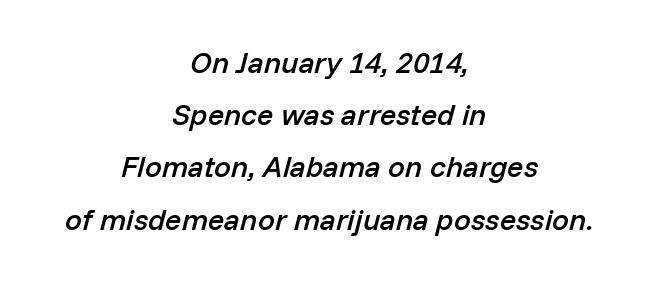
The image shows 30 px semibold type, italic (leaning right); set centered, line spacing 1.74x, normal letter spacing, not underlined; low stroke contrast and a medium x-height.
